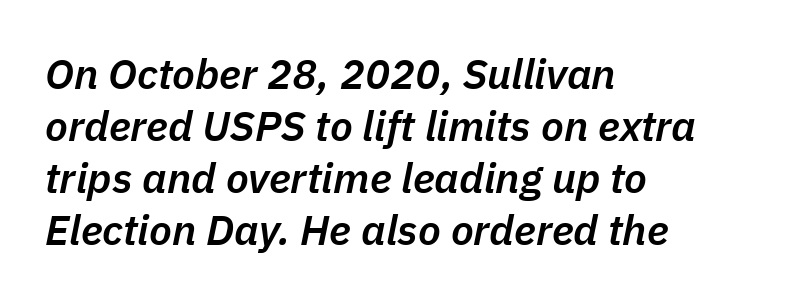
Q: Is the text bold? A: Semi-bold.
Q: Is the text italic (slanted)? A: Yes, it leans right by about 11 degrees.
Q: Is the text underlined? A: No.
Q: How is the paragraph aligned? A: Left-aligned.
Q: Is the spacing between letters normal or unusually wide? A: Normal.
Q: Width (condensed, normal, or wide)? A: Normal.
Q: Stroke contrast? A: Low.
Q: x-height? A: Medium.
Q: Monospaced? A: No.
